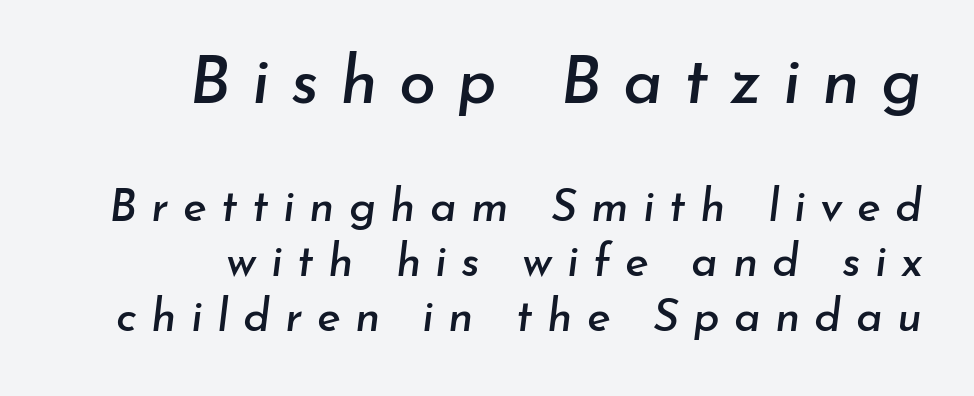
Q: Is the text italic (slanted)? A: Yes, it leans right by about 7 degrees.
Q: Is the text underlined? A: No.
Q: How is the paragraph aligned? A: Right-aligned.
Q: Is the spacing between letters normal or unusually wide? A: Unusually wide.
Q: Which block of text is set in a larger size, the first (top) or the second (bottom)? A: The first (top) one.
Q: Width (condensed, normal, or wide)? A: Normal.
Q: Stroke contrast? A: Low.
Q: x-height? A: Small.
Q: Monospaced? A: No.
